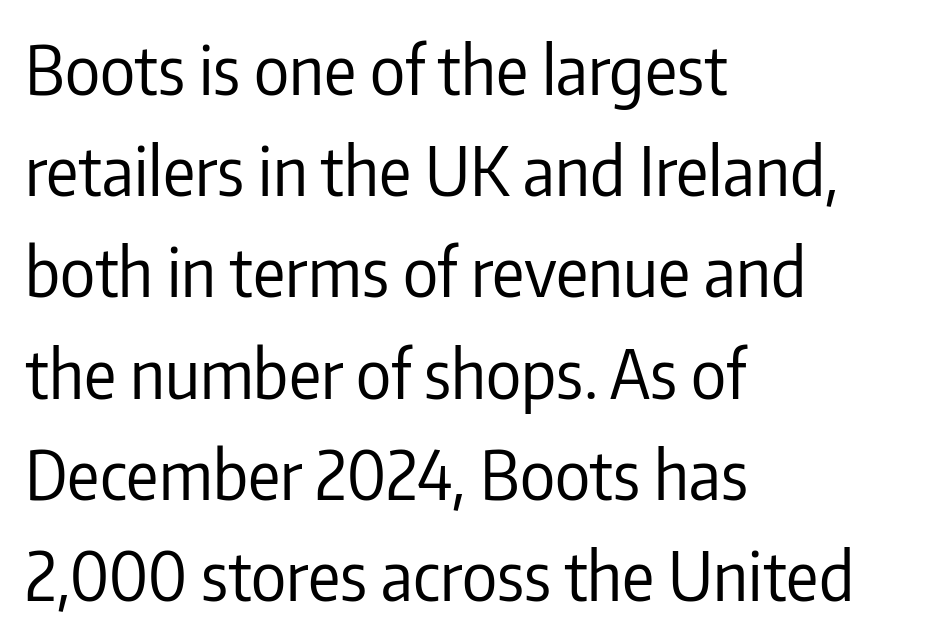
The image shows 67 px regular-weight, condensed sans-serif type, upright; set left-aligned, normal line spacing (1.51x), normal letter spacing, not underlined; low stroke contrast and a medium x-height.
